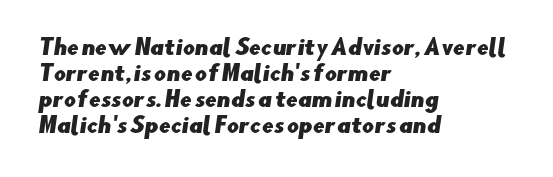
{"underline": "no", "align": "left", "line_spacing_ratio": 1.24, "letter_spacing": "normal", "letter_spacing_em": 0.0, "glyph_px": 21}
